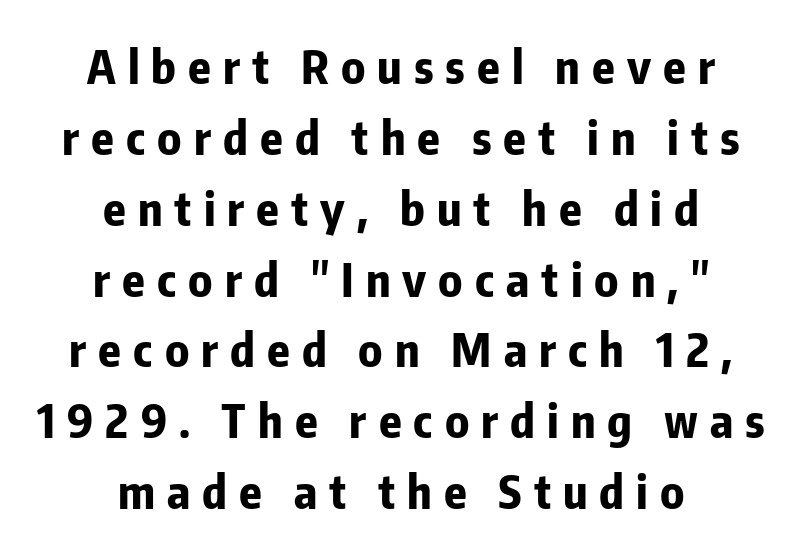
Vertical spacing — default. Anything drawn beneath the words? Only blank space. Style check: upright. Note the varied advance widths — an 'i' is clearly narrower than an 'm'.
